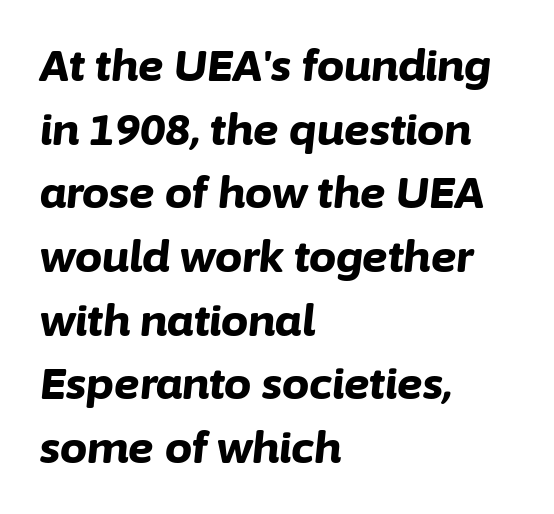
The image shows 43 px bold type, italic (leaning right); set left-aligned, normal line spacing (1.48x), normal letter spacing, not underlined; low stroke contrast and a medium x-height.
